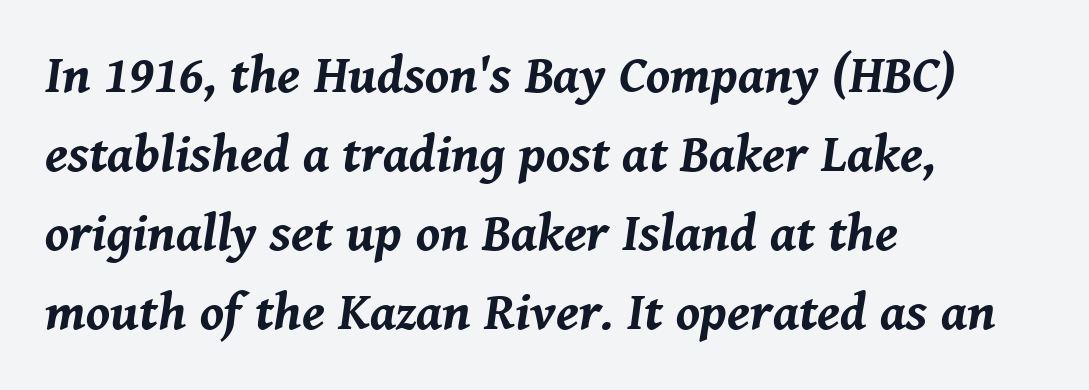
Q: Is the text bold? A: Yes.
Q: Is the text italic (slanted)? A: Yes, it leans right by about 8 degrees.
Q: Is the text underlined? A: No.
Q: How is the paragraph aligned? A: Left-aligned.
Q: Is the spacing between letters normal or unusually wide? A: Normal.
Q: Is the spacing between lines tight, normal or loose? A: Normal.
Q: Width (condensed, normal, or wide)? A: Normal.
Q: Stroke contrast? A: Medium.
Q: x-height? A: Medium.
Q: Monospaced? A: No.
